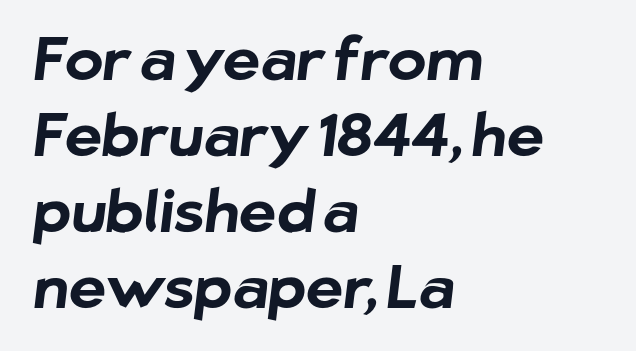
{"serif": "no", "bold": "yes", "weight": "bold", "width": "normal", "stroke_contrast": "low", "x_height": "medium", "monospaced": "no", "underline": "no", "align": "left", "line_spacing": "normal", "line_spacing_ratio": 1.31, "letter_spacing": "normal", "letter_spacing_em": 0.0, "glyph_px": 58}
